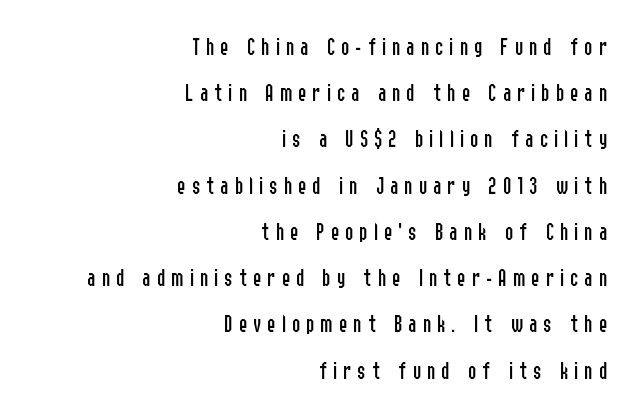
The image shows 25 px text type, upright; set right-aligned, line spacing 1.85x, unusually wide letter spacing (+0.24 em), not underlined.
